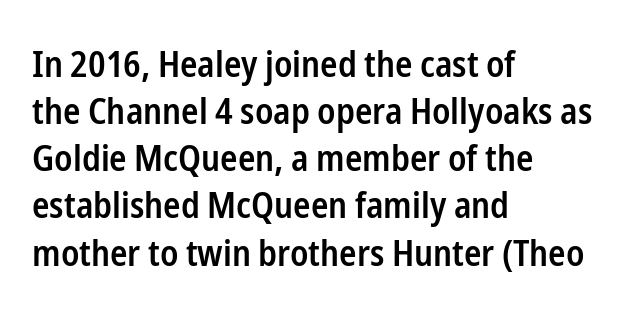
Q: Is the text bold? A: Semi-bold.
Q: Is the text italic (slanted)? A: No, it is upright.
Q: Is the typeface a serif or a sans-serif typeface? A: Sans-serif.
Q: Is the text underlined? A: No.
Q: How is the paragraph aligned? A: Left-aligned.
Q: Is the spacing between letters normal or unusually wide? A: Normal.
Q: Is the spacing between lines tight, normal or loose? A: Normal.
Q: Width (condensed, normal, or wide)? A: Condensed.
Q: Stroke contrast? A: Low.
Q: x-height? A: Medium.
Q: Monospaced? A: No.
